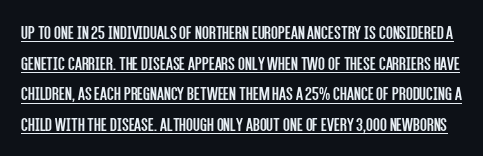
Q: Is the text bold? A: No.
Q: Is the text italic (slanted)? A: No, it is upright.
Q: Is the text underlined? A: Yes.
Q: Is the spacing between letters normal or unusually wide? A: Normal.
Q: Is the spacing between lines tight, normal or loose? A: Normal.
